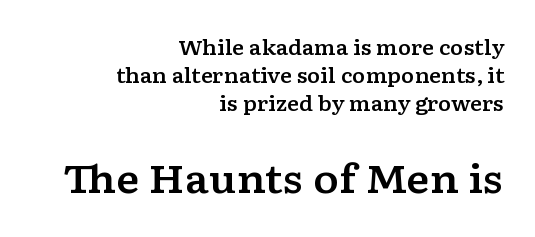
Observe the serifs anchoring each vertical stroke in this sample. This sample is right-justified, so line beginnings fall wherever the words allow. The axis of the letterforms is exactly vertical. Letters rest on an invisible, unmarked baseline. Block two is the big one; block one sits smaller above it.
